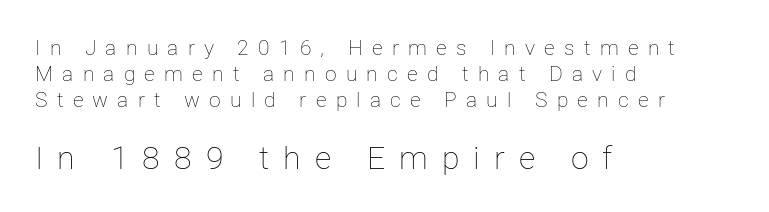
The image shows 32 px thin type, upright; set left-aligned, line spacing 1.24x, unusually wide letter spacing (+0.44 em), not underlined; the second (bottom) block is 1.52x larger; low stroke contrast and a medium x-height.
